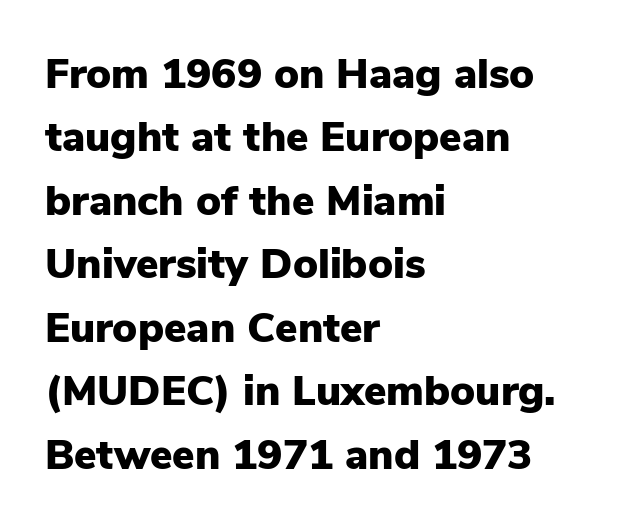
{"serif": "no", "italic": "no", "bold": "yes", "weight": "heavy", "width": "normal", "stroke_contrast": "low", "x_height": "medium", "monospaced": "no", "underline": "no", "align": "left", "line_spacing": "normal", "line_spacing_ratio": 1.51, "letter_spacing": "normal", "letter_spacing_em": 0.0, "glyph_px": 42}
